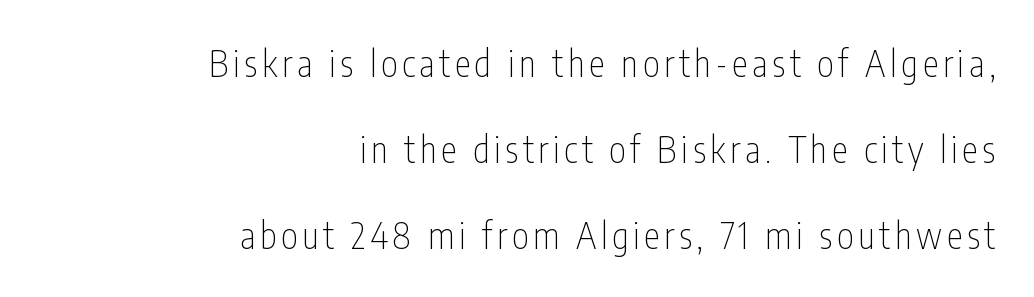
The image shows 36 px thin, condensed sans-serif type, upright; set right-aligned, loose line spacing (2.39x), not underlined; low stroke contrast and a medium x-height.
